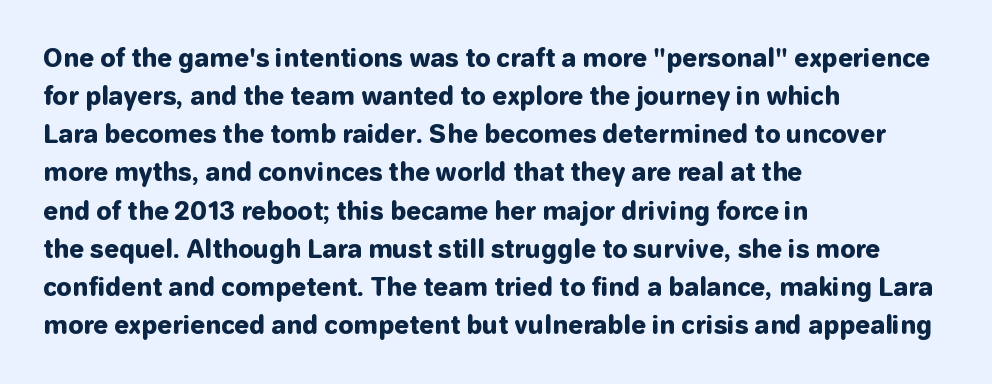
Any mark beneath the type? The region is blank. The letters stand upright; this is a roman face. The type is set solid horizontally, with unmodified tracking. Which margin do the lines hug? The left one — the right edge is uneven. The rendering uses a bold face; every stroke is thick and dark.
